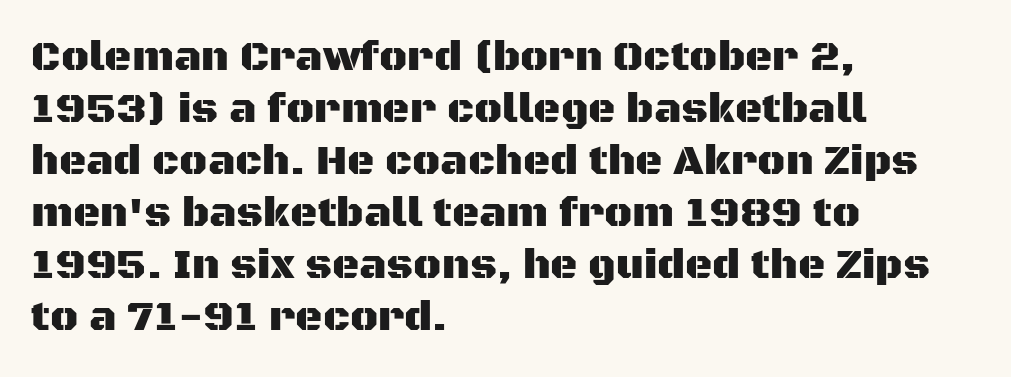
Q: Is the text italic (slanted)? A: No, it is upright.
Q: Is the typeface a serif or a sans-serif typeface? A: Sans-serif.
Q: Is the text underlined? A: No.
Q: How is the paragraph aligned? A: Left-aligned.
Q: Is the spacing between letters normal or unusually wide? A: Normal.
Q: Width (condensed, normal, or wide)? A: Normal.
Q: Stroke contrast? A: Medium.
Q: x-height? A: Large.
Q: Monospaced? A: No.
